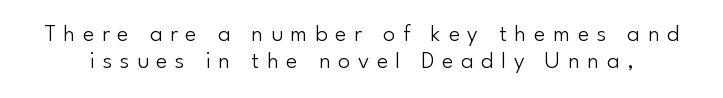
{"italic": "no", "bold": "no", "underline": "no", "line_spacing": "tight", "line_spacing_ratio": 1.11, "letter_spacing": "wide", "letter_spacing_em": 0.32, "glyph_px": 24}
